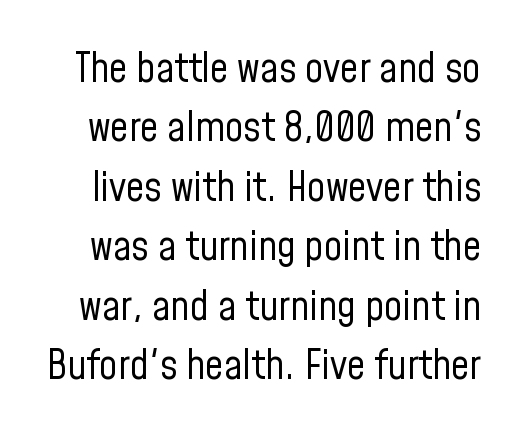
{"serif": "no", "italic": "no", "bold": "no", "weight": "regular", "width": "condensed", "stroke_contrast": "low", "x_height": "medium", "monospaced": "no", "underline": "no", "line_spacing": "normal", "line_spacing_ratio": 1.45, "letter_spacing": "normal", "letter_spacing_em": 0.0, "glyph_px": 41}
